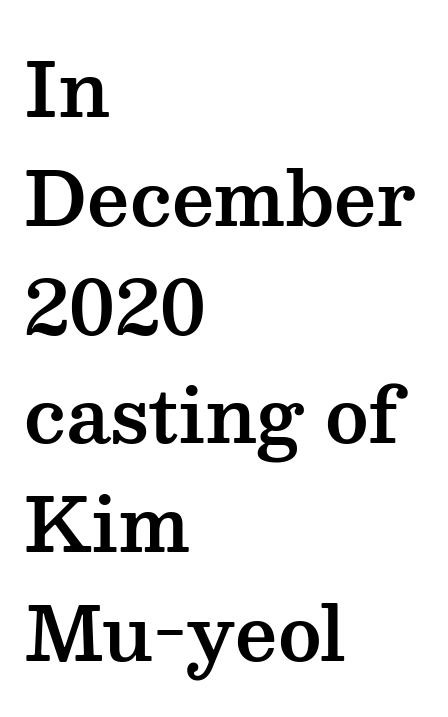
Q: Is the text italic (slanted)? A: No, it is upright.
Q: Is the typeface a serif or a sans-serif typeface? A: Serif.
Q: Is the text underlined? A: No.
Q: How is the paragraph aligned? A: Left-aligned.
Q: Is the spacing between letters normal or unusually wide? A: Normal.
Q: Is the spacing between lines tight, normal or loose? A: Normal.
Q: Width (condensed, normal, or wide)? A: Wide.
Q: Stroke contrast? A: Medium.
Q: x-height? A: Medium.
Q: Monospaced? A: No.
